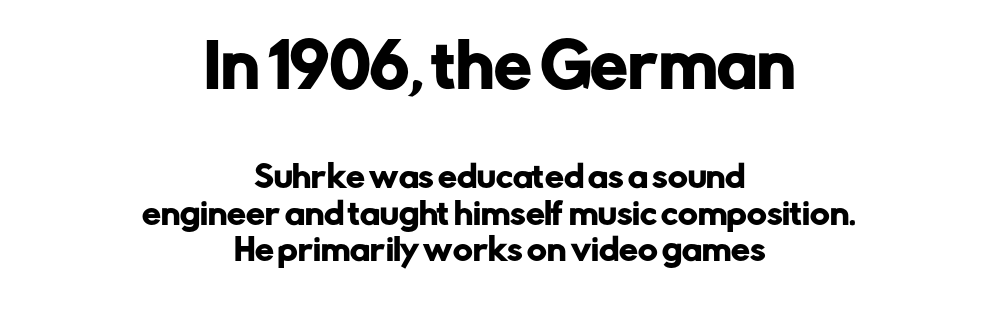
{"serif": "no", "italic": "no", "width": "normal", "stroke_contrast": "low", "x_height": "medium", "monospaced": "no", "underline": "no", "align": "center", "line_spacing_ratio": 1.22, "letter_spacing": "normal", "letter_spacing_em": 0.0, "larger_block": "first", "size_ratio": 2.0, "glyph_px": 60}
